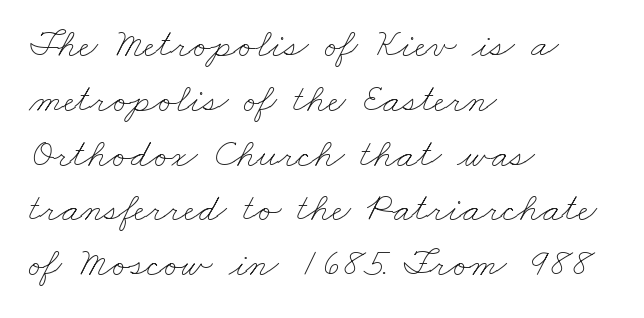
{"bold": "no", "weight": "thin", "width": "wide", "stroke_contrast": "low", "x_height": "small", "monospaced": "no", "underline": "no", "align": "left", "line_spacing": "normal", "line_spacing_ratio": 1.37, "letter_spacing": "normal", "letter_spacing_em": 0.0, "glyph_px": 40}
